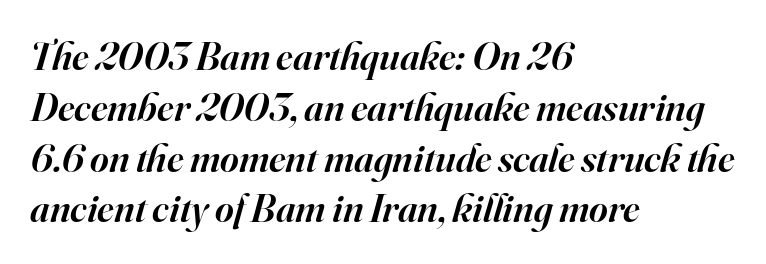
The image shows 40 px semibold serif type, italic (leaning right); set left-aligned, normal line spacing (1.27x), normal letter spacing, not underlined; high stroke contrast and a small x-height.
